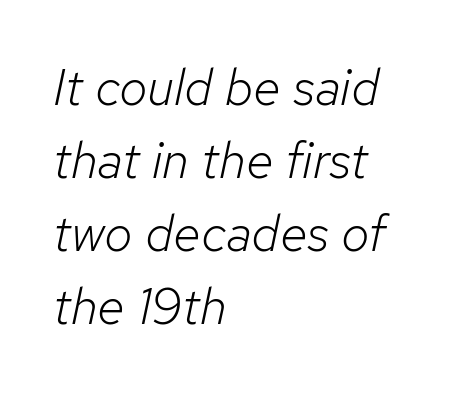
Anything drawn beneath the words? Only blank space. You could not count columns in this text — the font is proportionally spaced. Letter spacing: default. The lines are quadded left.
